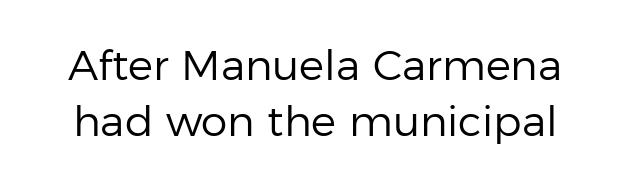
Q: Is the text bold? A: No.
Q: Is the text italic (slanted)? A: No, it is upright.
Q: Is the typeface a serif or a sans-serif typeface? A: Sans-serif.
Q: Is the text underlined? A: No.
Q: Is the spacing between letters normal or unusually wide? A: Normal.
Q: Is the spacing between lines tight, normal or loose? A: Normal.
Q: Width (condensed, normal, or wide)? A: Normal.
Q: Stroke contrast? A: Low.
Q: x-height? A: Medium.
Q: Monospaced? A: No.
